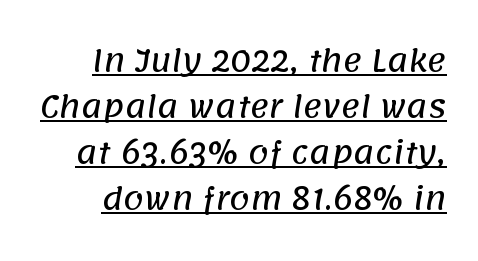
Q: Is the typeface a serif or a sans-serif typeface? A: Sans-serif.
Q: Is the text underlined? A: Yes.
Q: Is the spacing between letters normal or unusually wide? A: Normal.
Q: Is the spacing between lines tight, normal or loose? A: Normal.
Q: Width (condensed, normal, or wide)? A: Normal.
Q: Stroke contrast? A: Low.
Q: x-height? A: Large.
Q: Monospaced? A: No.
